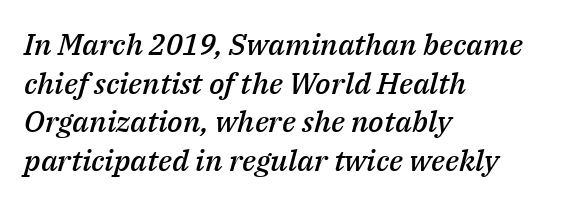
The image shows 30 px semibold type, italic (leaning right); set left-aligned, normal line spacing (1.29x), normal letter spacing, not underlined; medium stroke contrast and a medium x-height.
